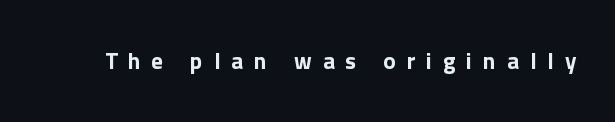
{"italic": "no", "underline": "no", "letter_spacing": "wide", "letter_spacing_em": 0.48, "glyph_px": 23}
